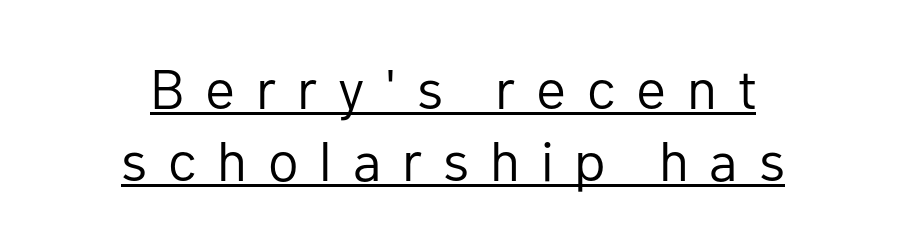
Q: Is the text bold? A: No.
Q: Is the text italic (slanted)? A: No, it is upright.
Q: Is the typeface a serif or a sans-serif typeface? A: Sans-serif.
Q: Is the text underlined? A: Yes.
Q: How is the paragraph aligned? A: Centered.
Q: Is the spacing between letters normal or unusually wide? A: Unusually wide.
Q: Is the spacing between lines tight, normal or loose? A: Normal.
Q: Width (condensed, normal, or wide)? A: Normal.
Q: Stroke contrast? A: Low.
Q: x-height? A: Medium.
Q: Monospaced? A: No.
